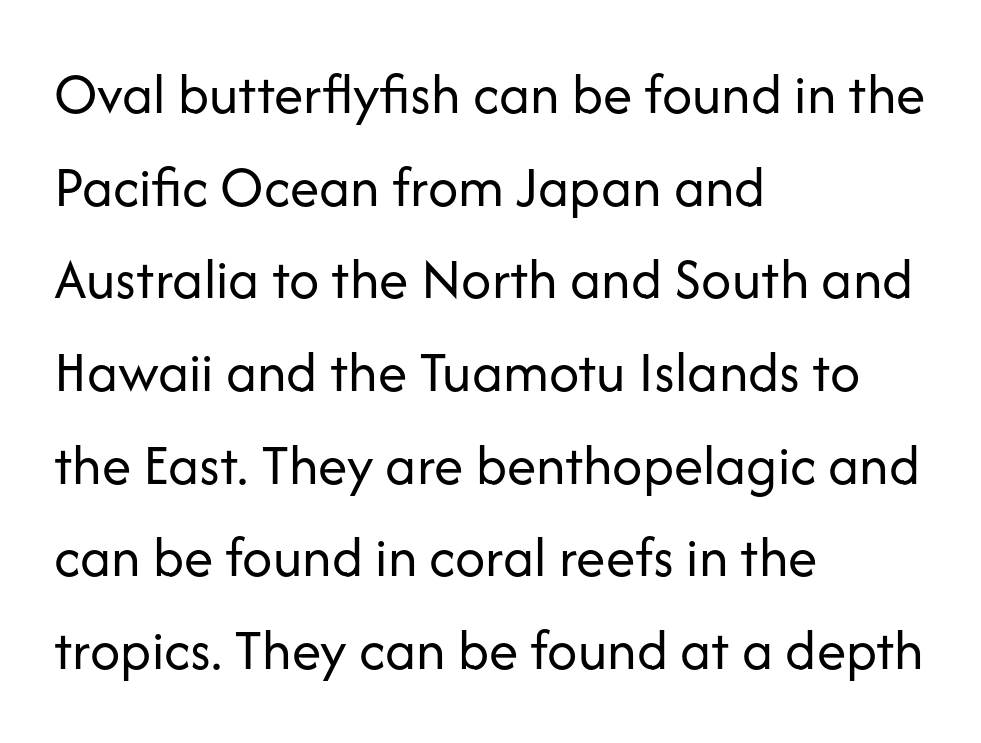
Q: Is the text bold? A: No.
Q: Is the text italic (slanted)? A: No, it is upright.
Q: Is the typeface a serif or a sans-serif typeface? A: Sans-serif.
Q: Is the text underlined? A: No.
Q: How is the paragraph aligned? A: Left-aligned.
Q: Is the spacing between letters normal or unusually wide? A: Normal.
Q: Is the spacing between lines tight, normal or loose? A: Normal.
Q: Width (condensed, normal, or wide)? A: Normal.
Q: Stroke contrast? A: Low.
Q: x-height? A: Medium.
Q: Monospaced? A: No.
